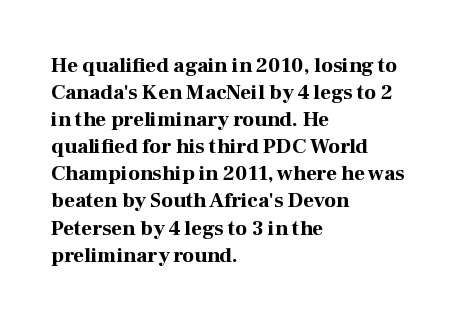
The image shows 21 px bold type, upright; set left-aligned, normal line spacing (1.29x), normal letter spacing, not underlined.
